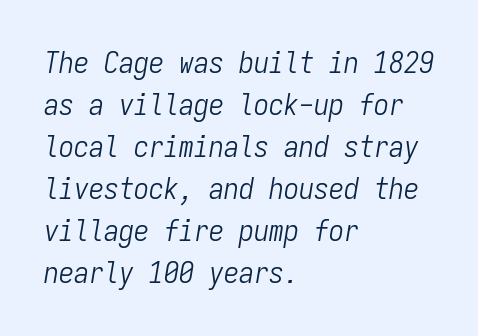
The image shows 30 px light, condensed type, italic (leaning right), monospaced; set left-aligned, normal line spacing (1.4x), normal letter spacing, not underlined; low stroke contrast and a medium x-height.
